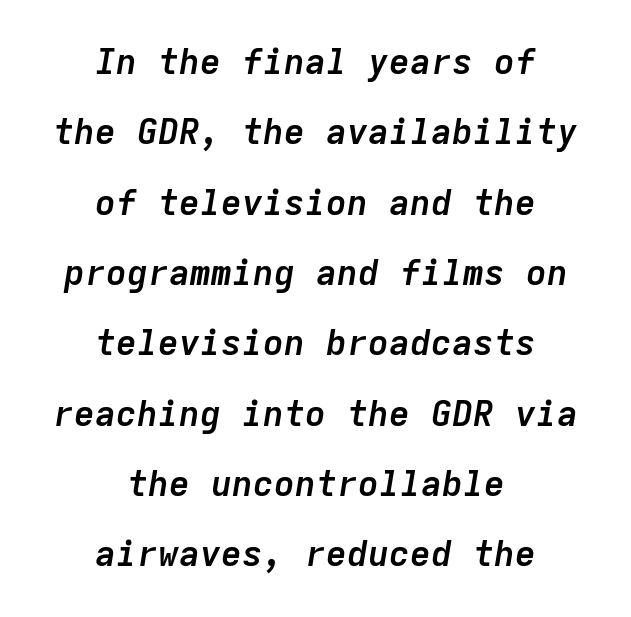
Is this a fixed-width face? Yes — each glyph sits in an identical cell. The text block is weighted toward neither margin, spreading evenly from the middle. The font is running at its bold setting. The specimen reads as italic at a glance. Look at the tracking — it's just the regular setting, nothing added. Honestly, there is no underline to notice here at all.
